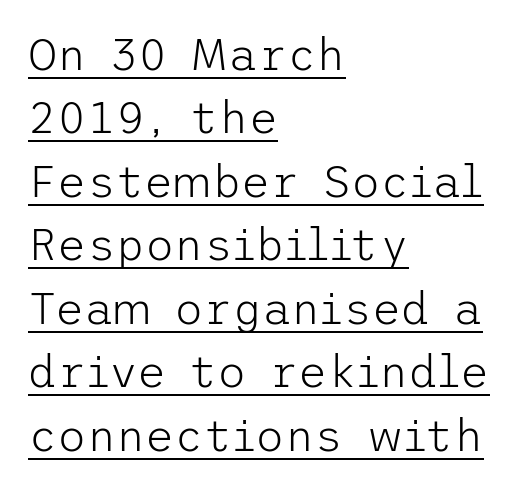
Ink coverage per letter is moderate at most. The line texture is even and compact thanks to regular tracking. I'd call this a sans setting — the letters go barefoot. Underlining? Definitely there. Whoever set this chose a conventional vertical rhythm. Style check: upright.
